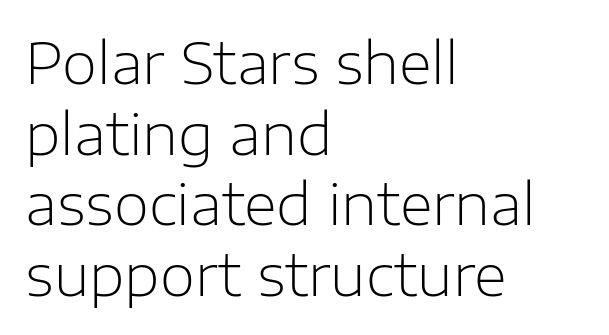
Q: Is the text bold? A: No.
Q: Is the text italic (slanted)? A: No, it is upright.
Q: Is the typeface a serif or a sans-serif typeface? A: Sans-serif.
Q: Is the text underlined? A: No.
Q: How is the paragraph aligned? A: Left-aligned.
Q: Is the spacing between letters normal or unusually wide? A: Normal.
Q: Width (condensed, normal, or wide)? A: Normal.
Q: Stroke contrast? A: Low.
Q: x-height? A: Medium.
Q: Monospaced? A: No.
